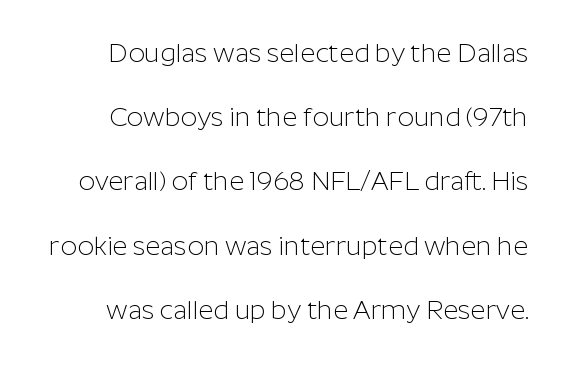
Ascenders rise straight up at ninety degrees. Stroke thickness stays within the range of a standard reading face or lighter. The designer dialed line spacing up above the default. Descenders are the only things crossing below the line. Nothing unusual about the tracking: characters are spaced as the font intends.
